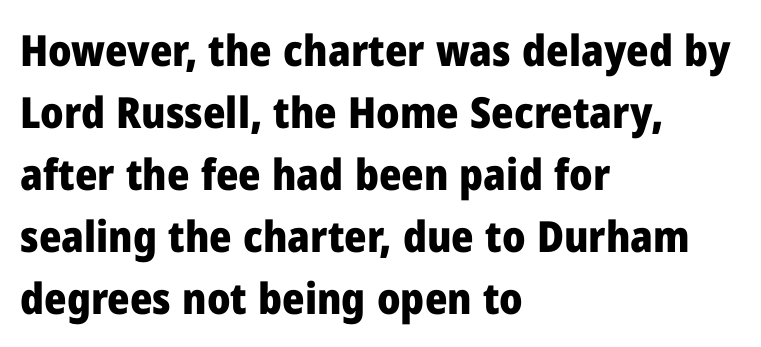
Q: Is the text bold? A: Yes.
Q: Is the text italic (slanted)? A: No, it is upright.
Q: Is the typeface a serif or a sans-serif typeface? A: Sans-serif.
Q: Is the text underlined? A: No.
Q: How is the paragraph aligned? A: Left-aligned.
Q: Is the spacing between letters normal or unusually wide? A: Normal.
Q: Is the spacing between lines tight, normal or loose? A: Normal.
Q: Width (condensed, normal, or wide)? A: Normal.
Q: Stroke contrast? A: Low.
Q: x-height? A: Medium.
Q: Monospaced? A: No.
